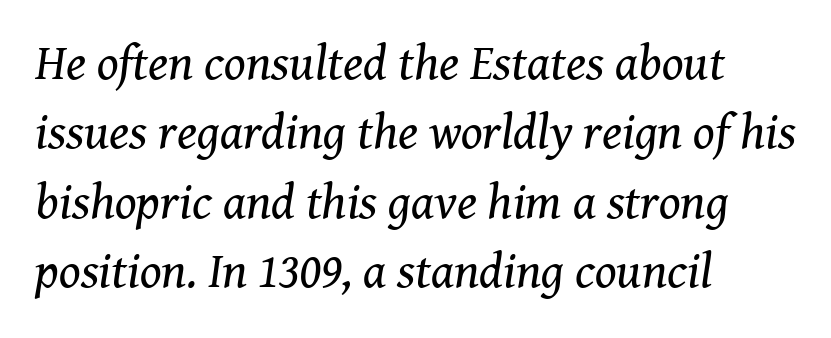
Each word holds together tightly as a unit, with standard inter-letter gaps. The passage shown is typed in a proportional face where columns would drift. Examine the stroke ends and you'll spot serifs. Whoever set this chose a conventional vertical rhythm. This rendering uses left alignment, leaving the right contour irregular.
